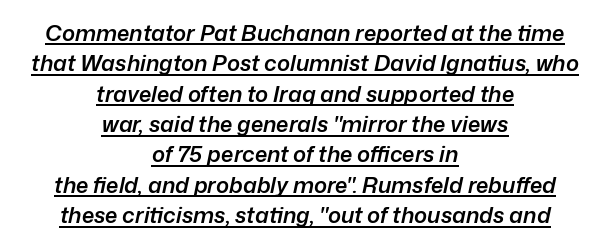
The image shows 22 px text type, italic (leaning right); set centered, normal line spacing (1.38x), normal letter spacing, underlined.
